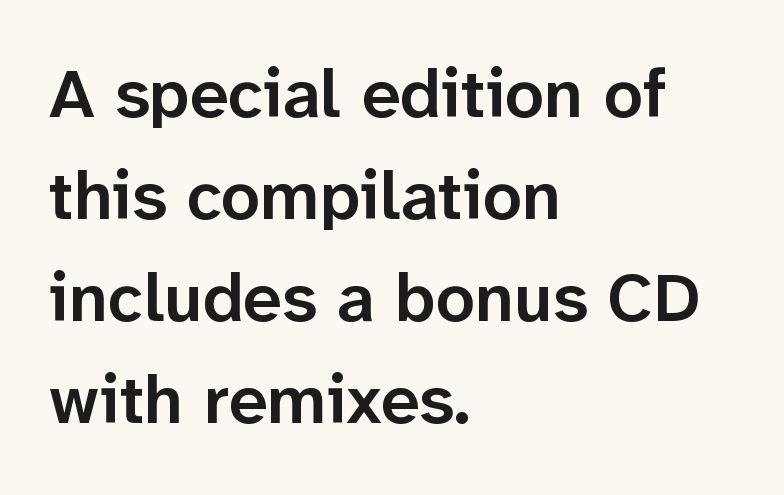
The image shows 69 px semibold sans-serif type, upright; set left-aligned, normal line spacing (1.48x), normal letter spacing, not underlined; low stroke contrast and a medium x-height.
